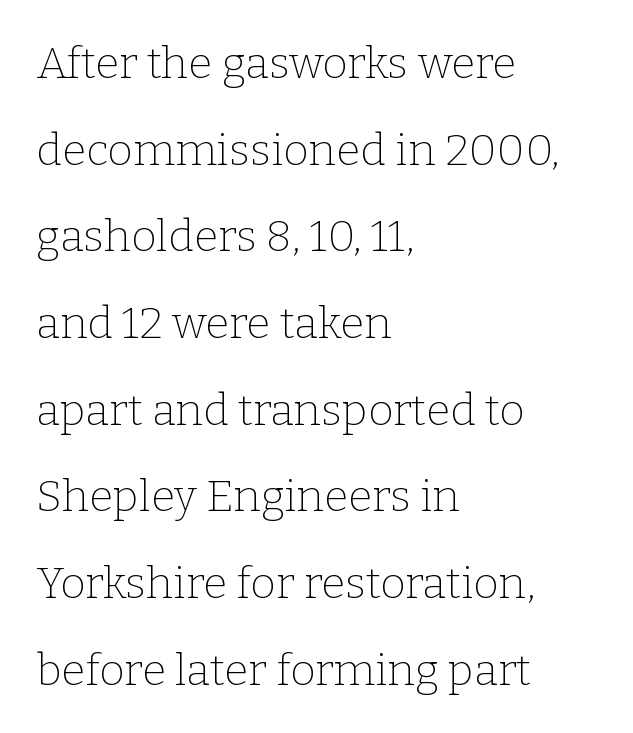
{"serif": "yes", "italic": "no", "bold": "no", "weight": "thin", "width": "normal", "stroke_contrast": "low", "x_height": "medium", "monospaced": "no", "underline": "no", "align": "left", "line_spacing": "loose", "line_spacing_ratio": 1.97, "letter_spacing": "normal", "letter_spacing_em": 0.0, "glyph_px": 44}
